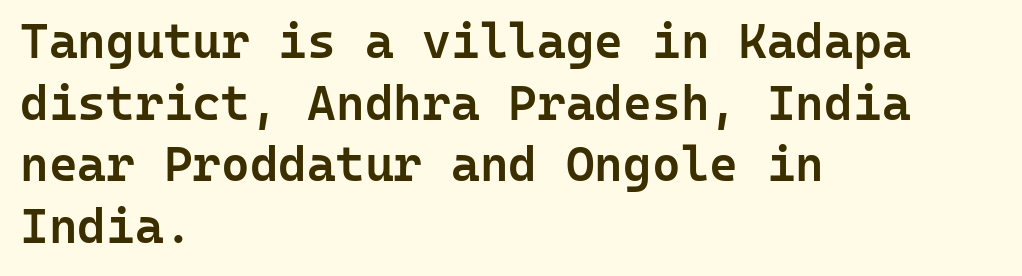
The image shows 49 px semibold sans-serif type, upright, monospaced; set left-aligned, normal line spacing (1.26x), normal letter spacing, not underlined; low stroke contrast and a medium x-height.
